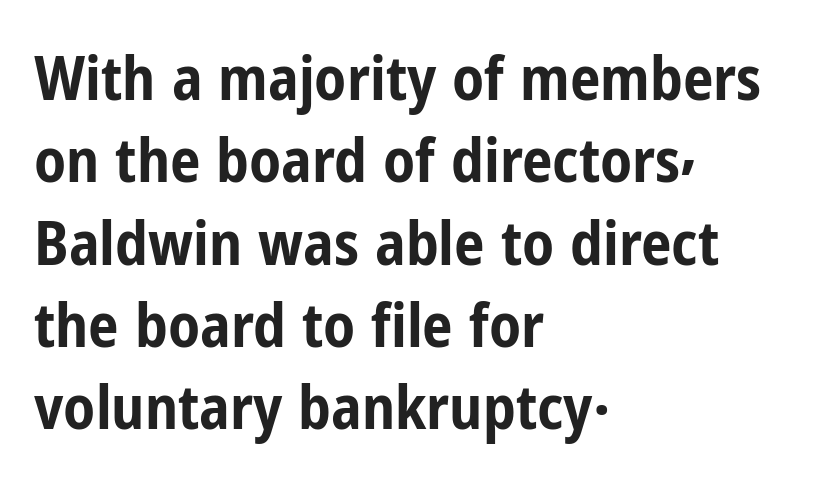
{"serif": "no", "italic": "no", "bold": "yes", "weight": "bold", "width": "condensed", "stroke_contrast": "low", "x_height": "medium", "monospaced": "no", "underline": "no", "align": "left", "line_spacing": "normal", "line_spacing_ratio": 1.35, "letter_spacing": "normal", "letter_spacing_em": 0.0, "glyph_px": 61}
